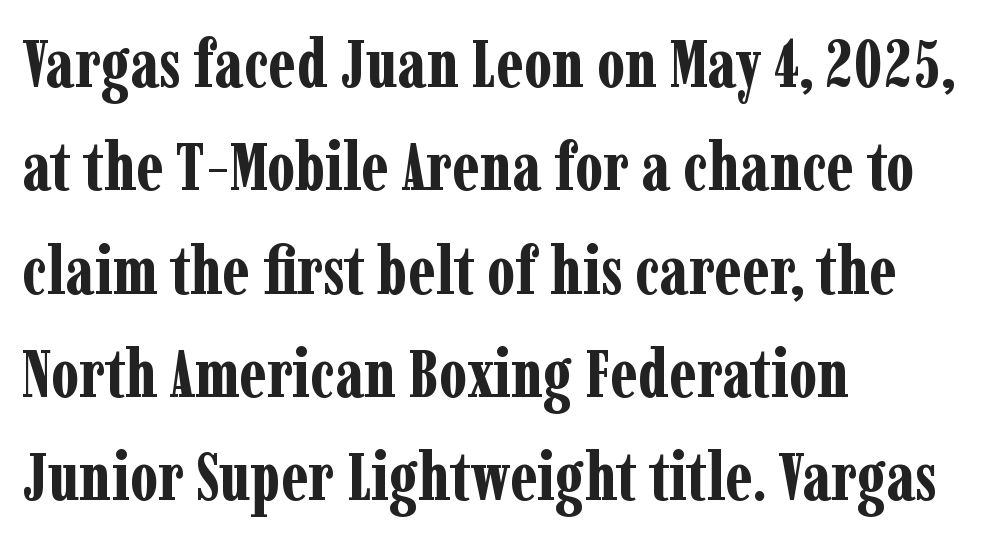
Q: Is the text bold? A: Yes.
Q: Is the text italic (slanted)? A: No, it is upright.
Q: Is the typeface a serif or a sans-serif typeface? A: Serif.
Q: Is the text underlined? A: No.
Q: How is the paragraph aligned? A: Left-aligned.
Q: Is the spacing between letters normal or unusually wide? A: Normal.
Q: Is the spacing between lines tight, normal or loose? A: Normal.
Q: Width (condensed, normal, or wide)? A: Condensed.
Q: Stroke contrast? A: Low.
Q: x-height? A: Medium.
Q: Monospaced? A: No.
